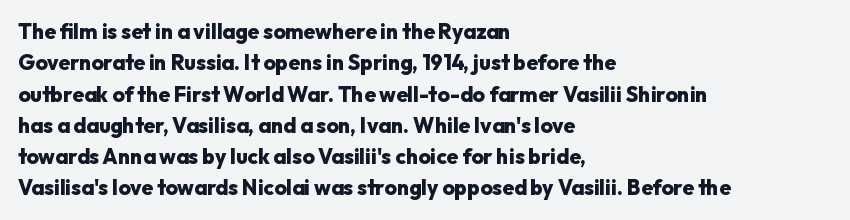
{"italic": "no", "bold": "yes", "underline": "no", "align": "left", "line_spacing": "normal", "line_spacing_ratio": 1.49, "letter_spacing": "normal", "letter_spacing_em": 0.0, "glyph_px": 21}
